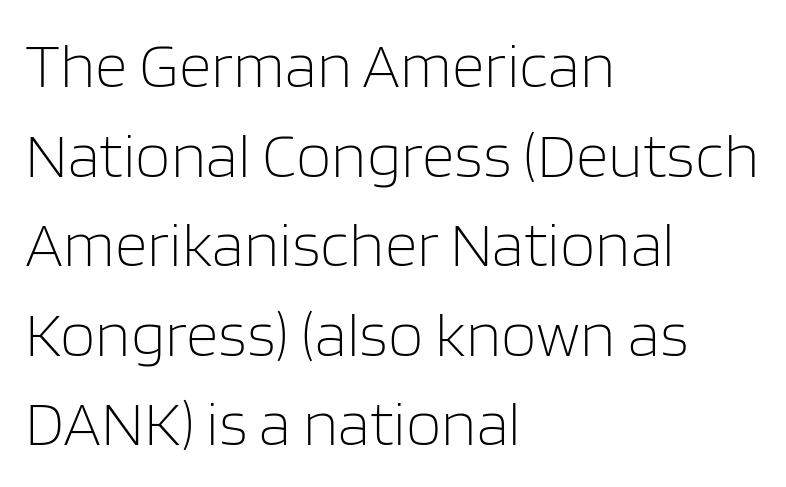
Vertical spacing — default. Type style note: lacks serifs. This rendering features lettering with no underline. This sample uses plain, unmodified letter spacing.
